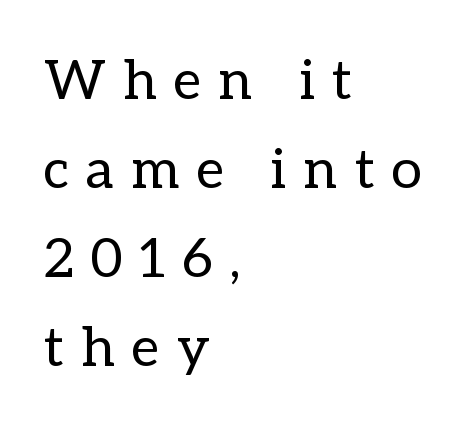
The image shows 55 px regular-weight type, upright; set left-aligned, normal line spacing (1.62x), unusually wide letter spacing (+0.31 em), not underlined; low stroke contrast and a medium x-height.
